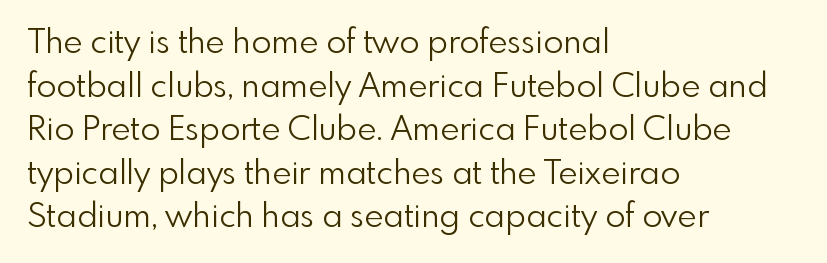
Q: Is the text bold? A: No.
Q: Is the text italic (slanted)? A: No, it is upright.
Q: Is the typeface a serif or a sans-serif typeface? A: Sans-serif.
Q: Is the text underlined? A: No.
Q: How is the paragraph aligned? A: Left-aligned.
Q: Is the spacing between letters normal or unusually wide? A: Normal.
Q: Is the spacing between lines tight, normal or loose? A: Normal.
Q: Width (condensed, normal, or wide)? A: Normal.
Q: Stroke contrast? A: Low.
Q: x-height? A: Small.
Q: Monospaced? A: No.
